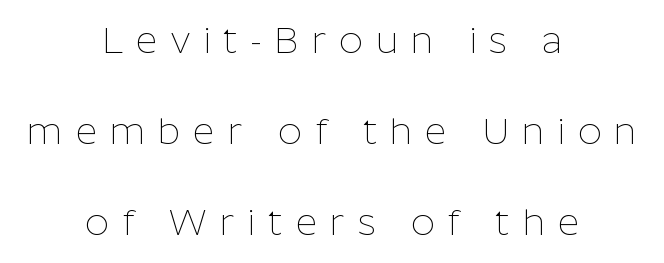
The image shows 37 px thin sans-serif type, upright; set centered, loose line spacing (2.46x), unusually wide letter spacing (+0.35 em), not underlined; low stroke contrast and a medium x-height.
